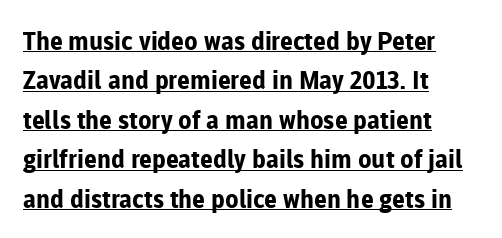
Where is the straight margin? On the left. Does a line run under the words? Yes, clearly. Observe the ordinary spacing: letters are neighbours, not strangers. Notice how thick the strokes are: this is what a full bold looks like. A normal amount of white space separates one row of letters from the next. Ascenders rise straight up at ninety degrees.
